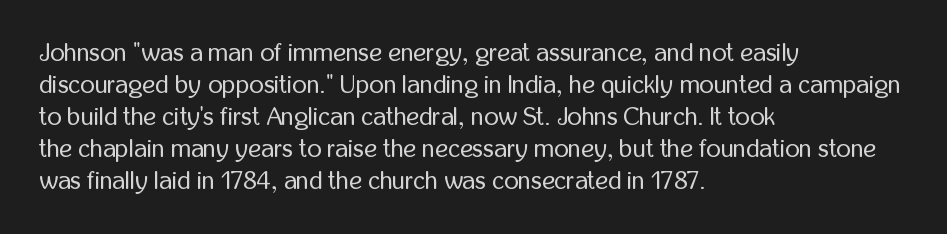
Glance below the letters and you will spot only blank space. The weight tops out at a normal text grade. Teacher's note: observe the even left margin — that is flush-left alignment. Interline gaps are of average width in this sample. In terms of posture, this sample is upright.
